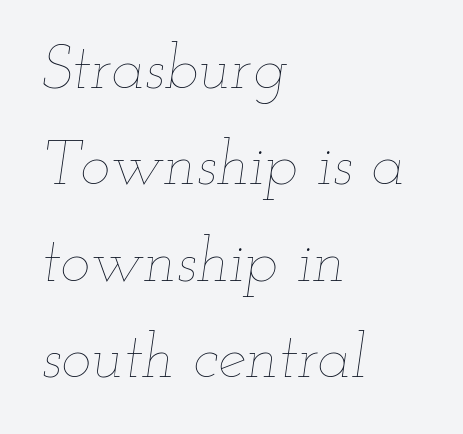
{"italic": "yes", "lean": "right", "slant_degrees": 12, "bold": "no", "weight": "thin", "width": "wide", "stroke_contrast": "low", "x_height": "small", "monospaced": "no", "underline": "no", "align": "left", "line_spacing": "normal", "line_spacing_ratio": 1.53, "letter_spacing": "normal", "letter_spacing_em": 0.0, "glyph_px": 63}
